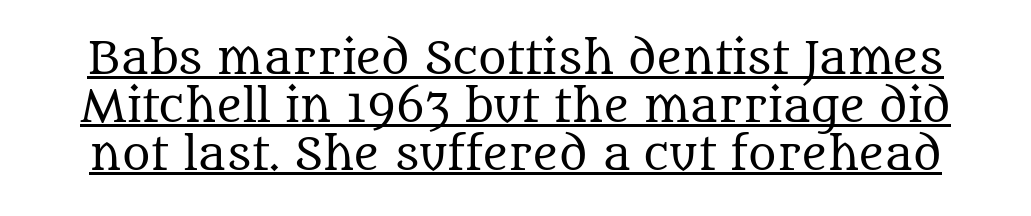
{"serif": "yes", "italic": "no", "bold": "no", "weight": "regular", "width": "normal", "stroke_contrast": "medium", "x_height": "large", "monospaced": "no", "underline": "yes", "line_spacing": "tight", "line_spacing_ratio": 1.12, "letter_spacing": "normal", "letter_spacing_em": 0.0, "glyph_px": 43}
